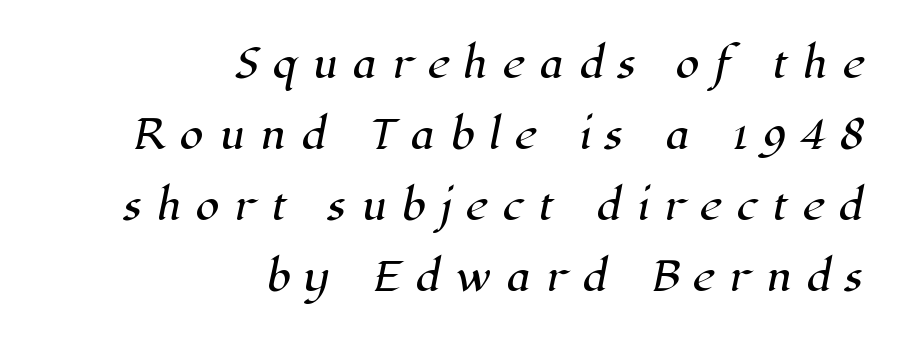
Words float on clear page, feet unadorned. Serifs: yes, visible at the terminals of the letterforms. The rendering uses natural spacing where letterforms have individual widths. Letter spacing: wide. Short and long lines alike share a common ending point at right.
